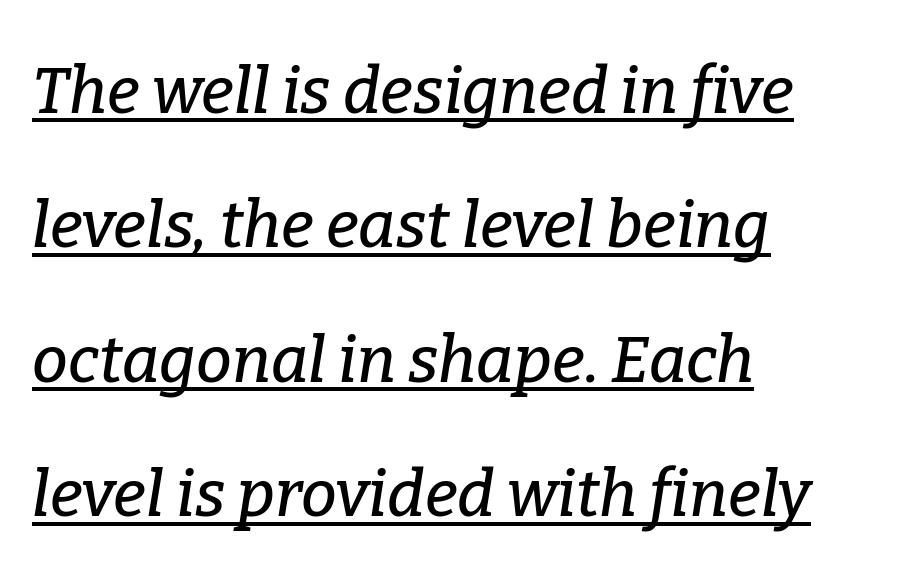
The passage shown is typed in a proportional face where columns would drift. This sample trades compactness for vertical openness between lines. The typesetter has applied underlining to the passage shown. Is the letter spacing exaggerated? No — it looks like the ordinary default. Old-style or modern, the face here clearly has serifs.
